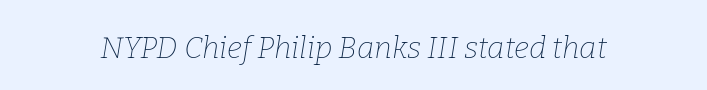
The image shows 30 px thin serif type, italic (leaning right); set normal letter spacing, not underlined; low stroke contrast and a medium x-height.
